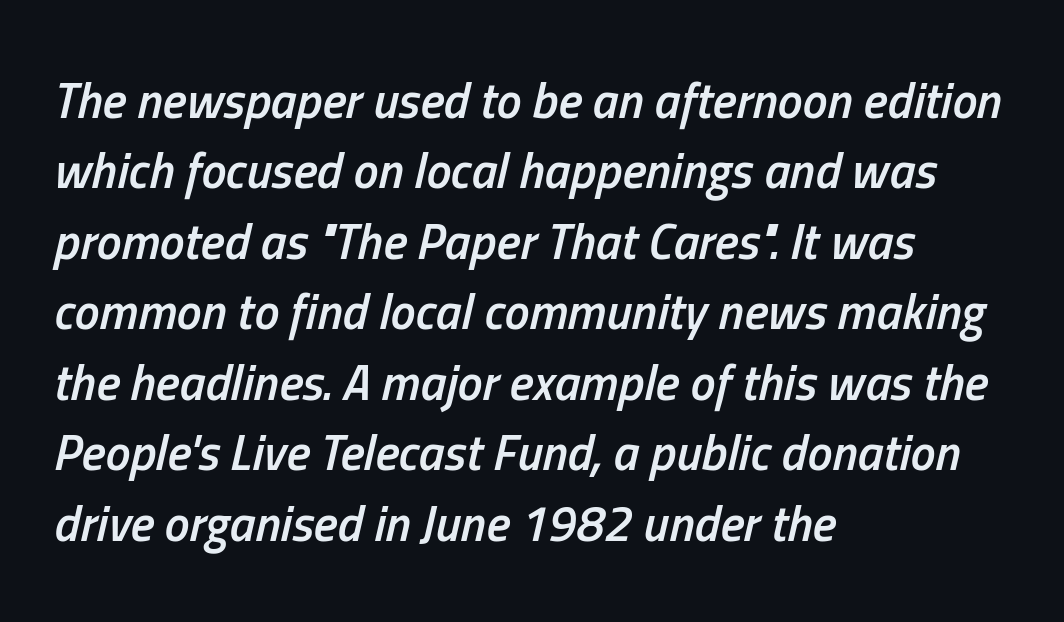
Emphasis-style slanted type is in use. Characters follow at the spacing the type designer built in. Horizontal alignment here is leftward, the default for most running prose. Varying glyph widths throughout — classic text-font behaviour.
